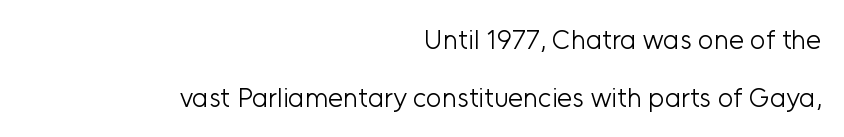
Q: Is the text bold? A: No.
Q: Is the text italic (slanted)? A: No, it is upright.
Q: Is the text underlined? A: No.
Q: How is the paragraph aligned? A: Right-aligned.
Q: Is the spacing between letters normal or unusually wide? A: Normal.
Q: Is the spacing between lines tight, normal or loose? A: Loose.
